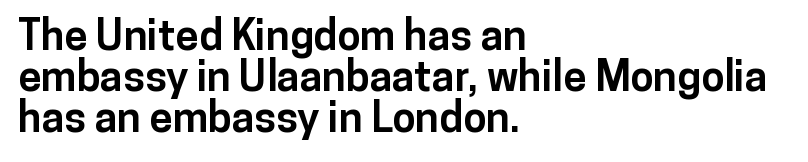
Q: Is the text bold? A: Yes.
Q: Is the text italic (slanted)? A: No, it is upright.
Q: Is the typeface a serif or a sans-serif typeface? A: Sans-serif.
Q: Is the text underlined? A: No.
Q: How is the paragraph aligned? A: Left-aligned.
Q: Is the spacing between letters normal or unusually wide? A: Normal.
Q: Is the spacing between lines tight, normal or loose? A: Tight.
Q: Width (condensed, normal, or wide)? A: Normal.
Q: Stroke contrast? A: Low.
Q: x-height? A: Medium.
Q: Monospaced? A: No.
